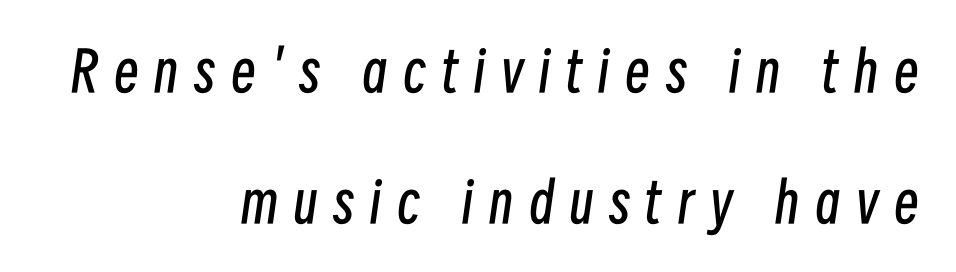
Q: Is the text bold? A: No.
Q: Is the text italic (slanted)? A: Yes, it leans right by about 8 degrees.
Q: Is the text underlined? A: No.
Q: How is the paragraph aligned? A: Right-aligned.
Q: Is the spacing between letters normal or unusually wide? A: Unusually wide.
Q: Is the spacing between lines tight, normal or loose? A: Loose.
Q: Width (condensed, normal, or wide)? A: Condensed.
Q: Stroke contrast? A: Low.
Q: x-height? A: Medium.
Q: Monospaced? A: No.
